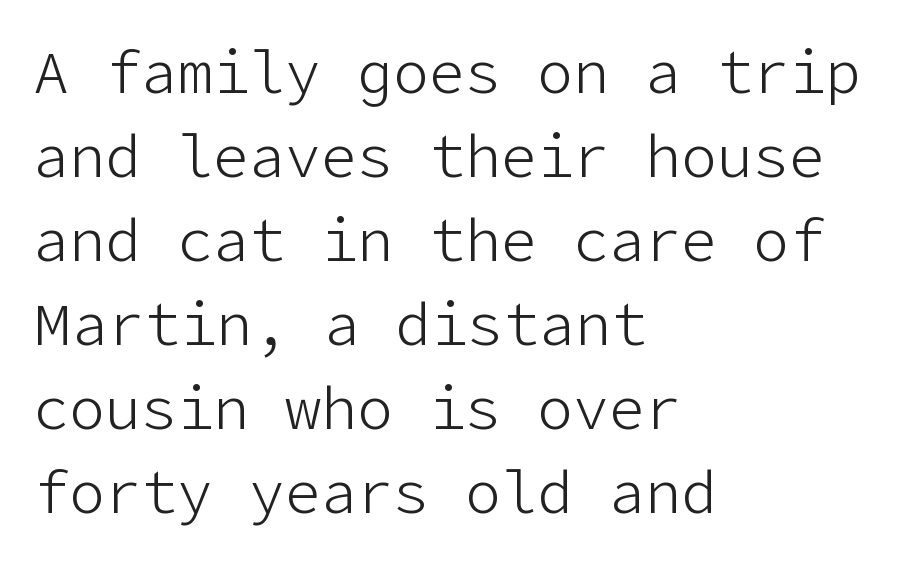
{"serif": "no", "italic": "no", "bold": "no", "weight": "light", "width": "normal", "stroke_contrast": "low", "x_height": "medium", "underline": "no", "align": "left", "line_spacing": "normal", "line_spacing_ratio": 1.4, "letter_spacing": "normal", "letter_spacing_em": 0.0, "glyph_px": 60}
